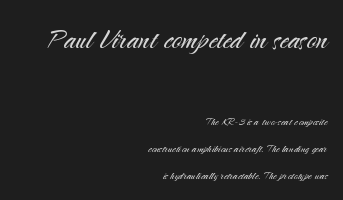
Decoration check: the copy has no underline. Here the designer chose a conventional face with non-uniform glyph widths. Is there much room between lines? Yes — plenty of vertical air separates them.
